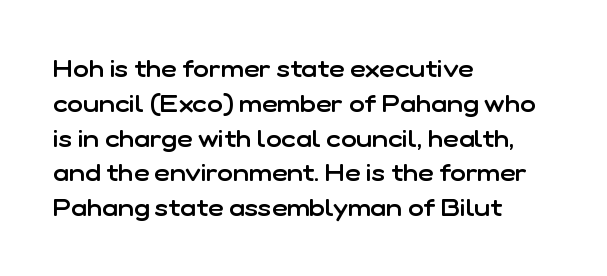
Notice how descenders clear the ascenders below comfortably — that's standard leading. It's the straight-up-and-down kind of type. Horizontally, the lines are justified to the leading edge only. Is the letter spacing exaggerated? No — it looks like the ordinary default. Semibold letterforms, between regular and bold.
